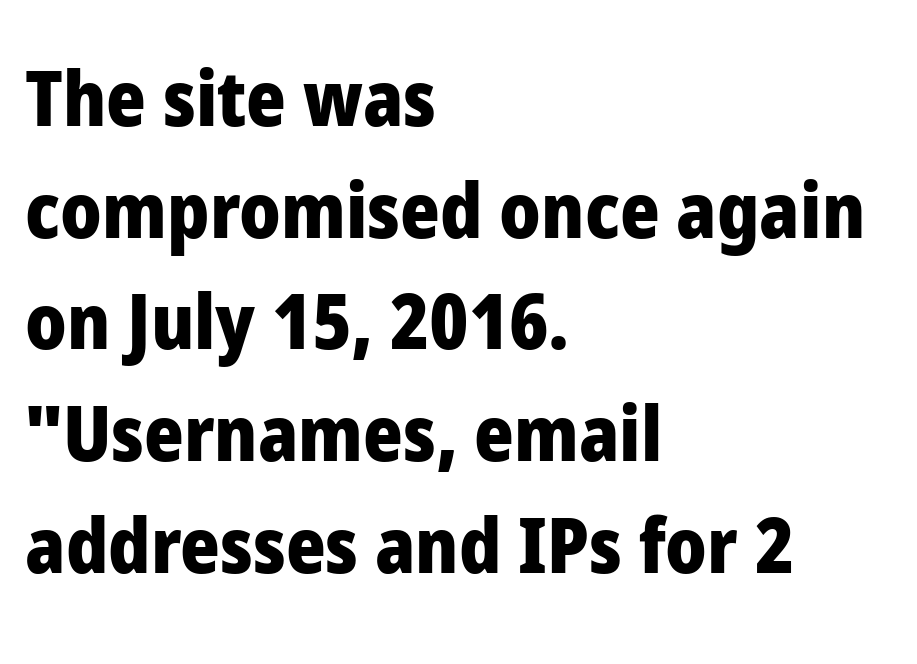
Q: Is the text bold? A: Yes.
Q: Is the text italic (slanted)? A: No, it is upright.
Q: Is the typeface a serif or a sans-serif typeface? A: Sans-serif.
Q: Is the text underlined? A: No.
Q: How is the paragraph aligned? A: Left-aligned.
Q: Is the spacing between letters normal or unusually wide? A: Normal.
Q: Is the spacing between lines tight, normal or loose? A: Normal.
Q: Width (condensed, normal, or wide)? A: Normal.
Q: Stroke contrast? A: Low.
Q: x-height? A: Medium.
Q: Monospaced? A: No.
